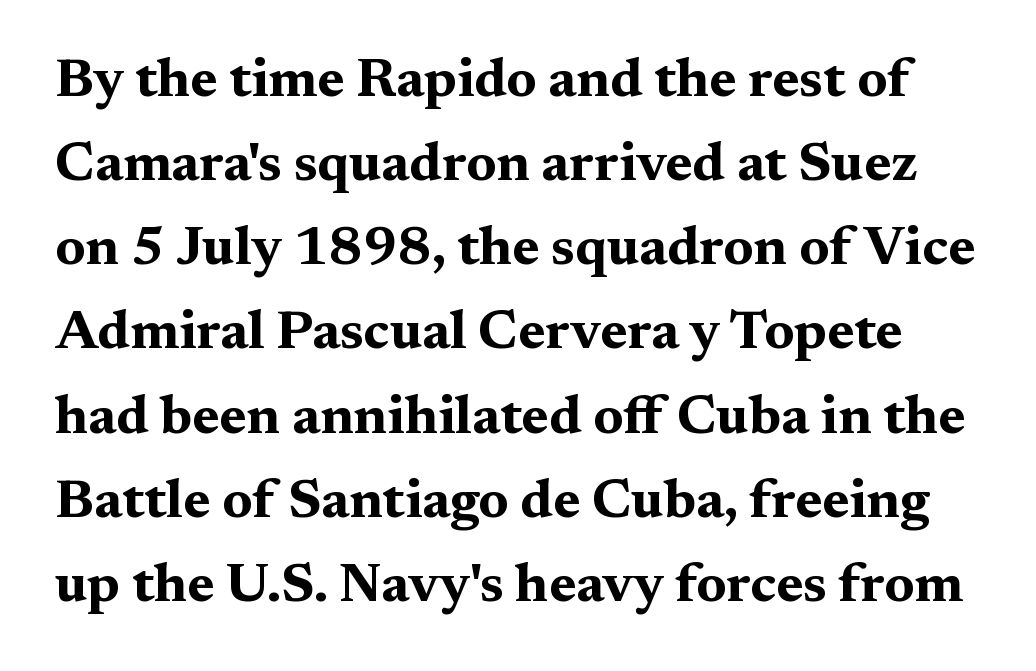
Q: Is the text bold? A: Yes.
Q: Is the text italic (slanted)? A: No, it is upright.
Q: Is the typeface a serif or a sans-serif typeface? A: Serif.
Q: Is the text underlined? A: No.
Q: Is the spacing between letters normal or unusually wide? A: Normal.
Q: Is the spacing between lines tight, normal or loose? A: Normal.
Q: Width (condensed, normal, or wide)? A: Wide.
Q: Stroke contrast? A: Medium.
Q: x-height? A: Medium.
Q: Monospaced? A: No.
